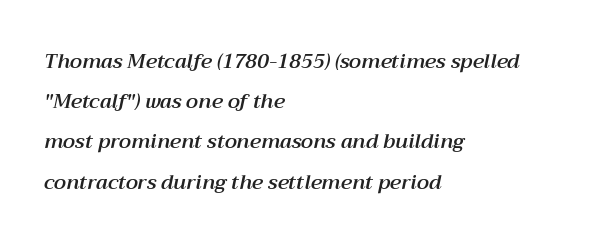
The image shows 20 px text type, italic (leaning right); set left-aligned, loose line spacing (2.01x), normal letter spacing, not underlined.
